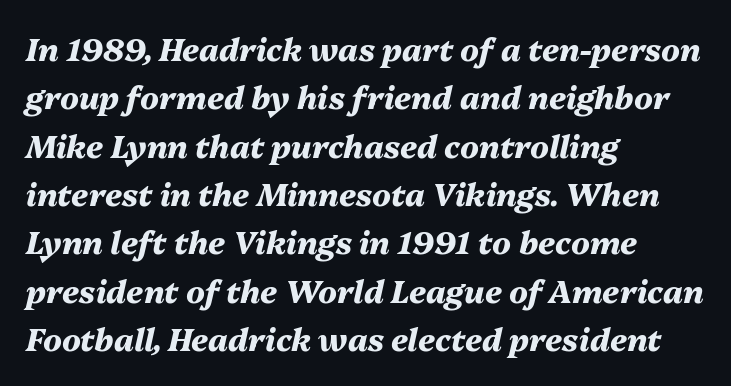
Q: Is the text bold? A: Yes.
Q: Is the text italic (slanted)? A: Yes, it leans right by about 13 degrees.
Q: Is the text underlined? A: No.
Q: How is the paragraph aligned? A: Left-aligned.
Q: Is the spacing between letters normal or unusually wide? A: Normal.
Q: Is the spacing between lines tight, normal or loose? A: Normal.
Q: Width (condensed, normal, or wide)? A: Normal.
Q: Stroke contrast? A: Medium.
Q: x-height? A: Medium.
Q: Monospaced? A: No.
